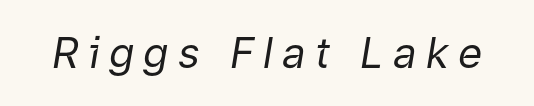
The axis of the letterforms is tilted away from vertical. Looks like regular typesetting: each glyph gets only the width it needs. No word sits above an underline. A typesetter would call this heavily tracked-out type.
